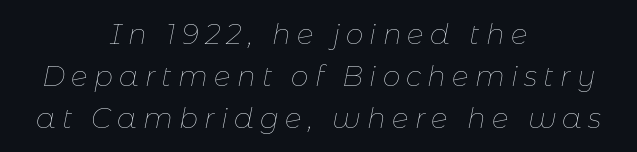
Note the varied advance widths — an 'i' is clearly narrower than an 'm'. Decoration check: the copy has no underline. The rag falls on both sides of this text block equally. Vertical spacing — default. The characters are drawn with everyday or finer stroke widths.
